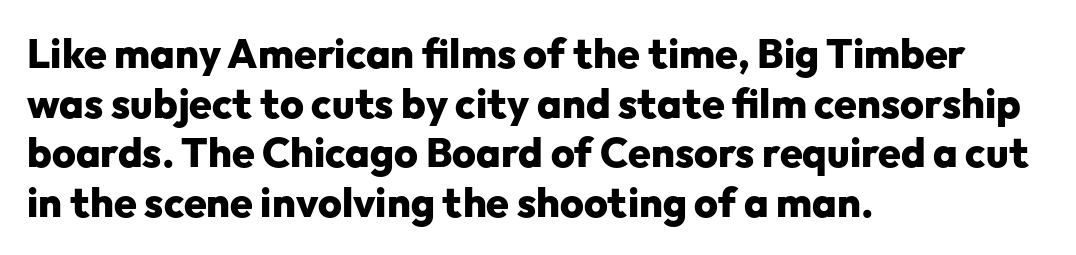
Q: Is the text bold? A: Yes.
Q: Is the text italic (slanted)? A: No, it is upright.
Q: Is the typeface a serif or a sans-serif typeface? A: Sans-serif.
Q: Is the text underlined? A: No.
Q: How is the paragraph aligned? A: Left-aligned.
Q: Is the spacing between letters normal or unusually wide? A: Normal.
Q: Width (condensed, normal, or wide)? A: Normal.
Q: Stroke contrast? A: Low.
Q: x-height? A: Medium.
Q: Monospaced? A: No.
